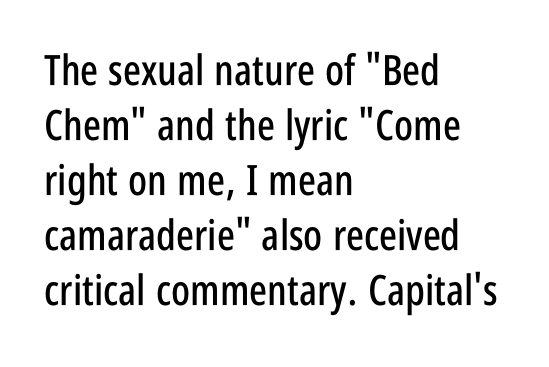
The image shows 42 px condensed sans-serif type, upright; set left-aligned, normal line spacing (1.31x), normal letter spacing, not underlined; low stroke contrast and a large x-height.
